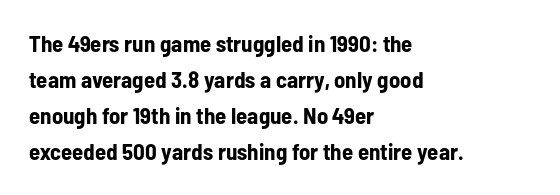
Q: Is the text bold? A: Yes.
Q: Is the text italic (slanted)? A: No, it is upright.
Q: Is the text underlined? A: No.
Q: How is the paragraph aligned? A: Left-aligned.
Q: Is the spacing between letters normal or unusually wide? A: Normal.
Q: Is the spacing between lines tight, normal or loose? A: Normal.
